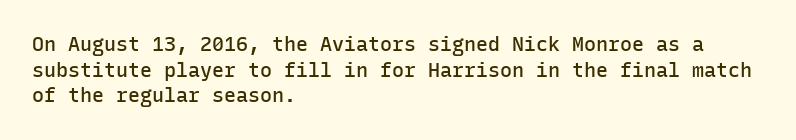
Caption: multi-line text, flush left, ragged right. This sample keeps an unexceptional amount of space between lines. Glance below the letters and you will spot only blank space. How are the letters spaced? Ordinarily, with no added tracking. The letters stand straight up with perfectly vertical stems.
